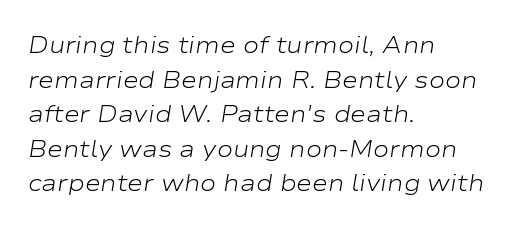
{"italic": "yes", "lean": "right", "slant_degrees": 9, "bold": "no", "underline": "no", "align": "left", "line_spacing": "normal", "line_spacing_ratio": 1.44, "letter_spacing": "normal", "letter_spacing_em": 0.0, "glyph_px": 24}
